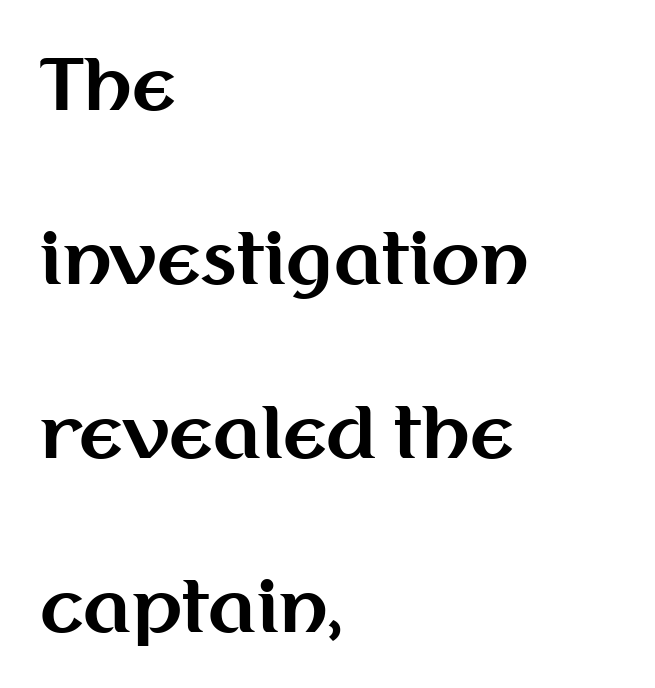
{"serif": "no", "italic": "no", "bold": "yes", "weight": "bold", "width": "normal", "stroke_contrast": "medium", "x_height": "medium", "monospaced": "no", "underline": "no", "align": "left", "line_spacing": "loose", "line_spacing_ratio": 2.45, "letter_spacing": "normal", "letter_spacing_em": 0.0, "glyph_px": 71}
